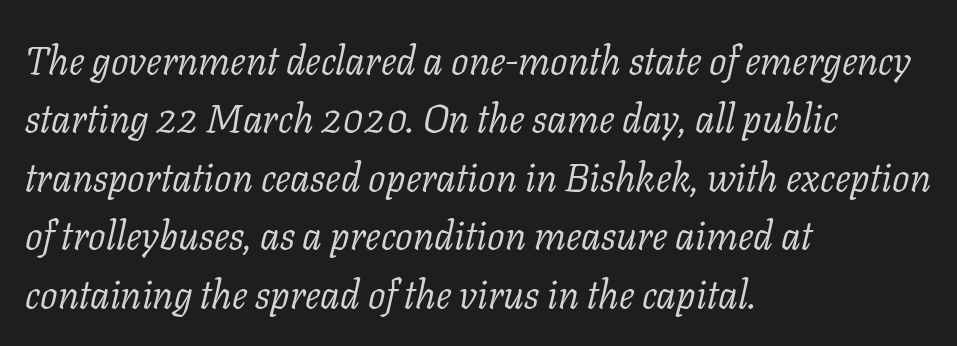
Q: Is the text bold? A: No.
Q: Is the text italic (slanted)? A: Yes, it leans right by about 11 degrees.
Q: Is the typeface a serif or a sans-serif typeface? A: Serif.
Q: Is the text underlined? A: No.
Q: How is the paragraph aligned? A: Left-aligned.
Q: Is the spacing between letters normal or unusually wide? A: Normal.
Q: Is the spacing between lines tight, normal or loose? A: Normal.
Q: Width (condensed, normal, or wide)? A: Normal.
Q: Stroke contrast? A: Low.
Q: x-height? A: Medium.
Q: Monospaced? A: No.
